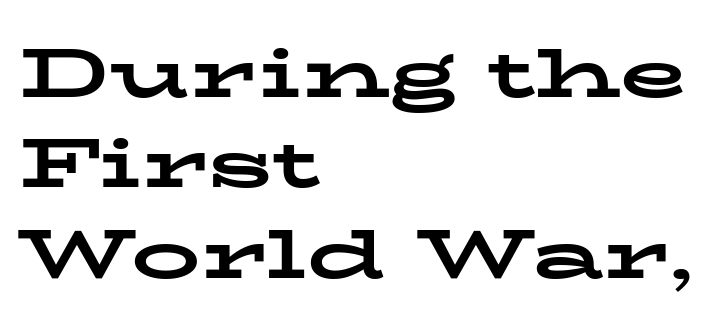
The image shows 69 px bold, wide serif type, upright; set left-aligned, normal line spacing (1.31x), normal letter spacing, not underlined; low stroke contrast and a medium x-height.
